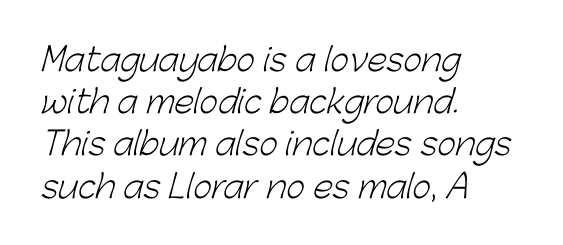
No extra tracking has been applied to these lines. The block of text has a typical density, with ordinary space between rows. The space directly below the letters is spotless. Is this a heavy cut? Hardly; it is regular or lighter. Serifs: no, the terminals of the letterforms are clean. Varying glyph widths throughout — classic text-font behaviour.
